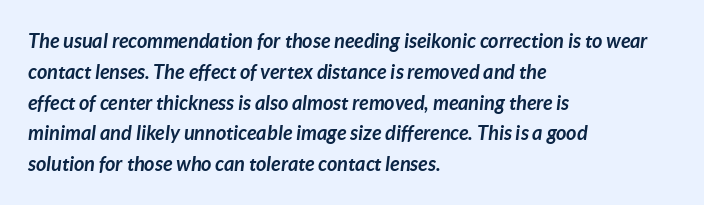
The image shows 20 px bold type, italic (leaning right); set left-aligned, normal line spacing (1.54x), normal letter spacing, not underlined.
